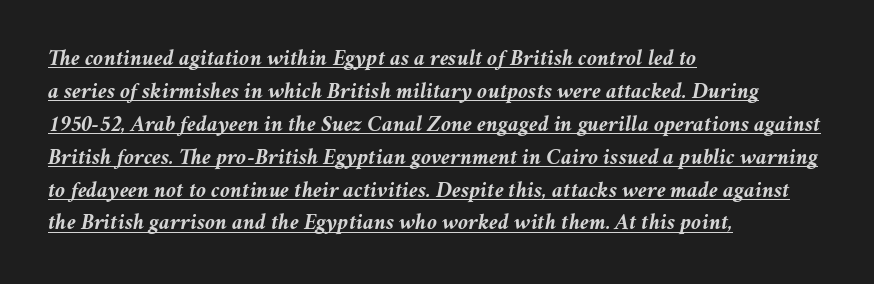
The image shows 23 px bold type, italic (leaning right); set left-aligned, normal line spacing (1.43x), normal letter spacing, underlined.
